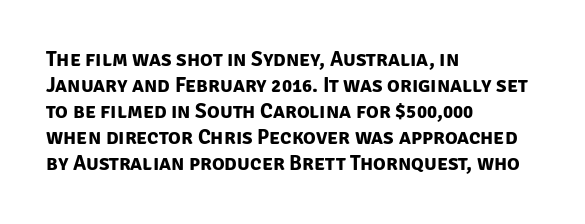
{"bold": "yes", "underline": "no", "align": "left", "line_spacing_ratio": 1.24, "letter_spacing": "normal", "letter_spacing_em": 0.0, "glyph_px": 21}
